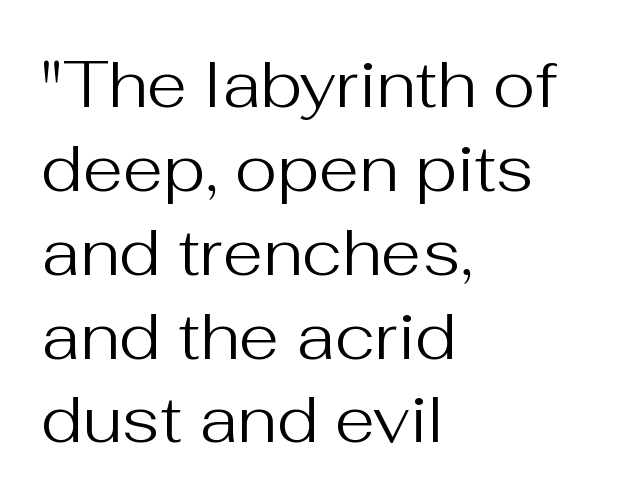
Q: Is the text bold? A: No.
Q: Is the text italic (slanted)? A: No, it is upright.
Q: Is the typeface a serif or a sans-serif typeface? A: Sans-serif.
Q: Is the text underlined? A: No.
Q: How is the paragraph aligned? A: Left-aligned.
Q: Is the spacing between letters normal or unusually wide? A: Normal.
Q: Is the spacing between lines tight, normal or loose? A: Normal.
Q: Width (condensed, normal, or wide)? A: Normal.
Q: Stroke contrast? A: Medium.
Q: x-height? A: Medium.
Q: Monospaced? A: No.
